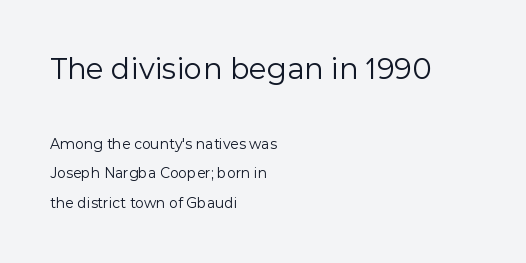
{"serif": "no", "italic": "no", "bold": "no", "weight": "regular", "width": "normal", "x_height": "medium", "monospaced": "no", "underline": "no", "align": "left", "line_spacing": "loose", "line_spacing_ratio": 2.12, "letter_spacing": "normal", "letter_spacing_em": 0.0, "larger_block": "first", "size_ratio": 2.07, "glyph_px": 29}
